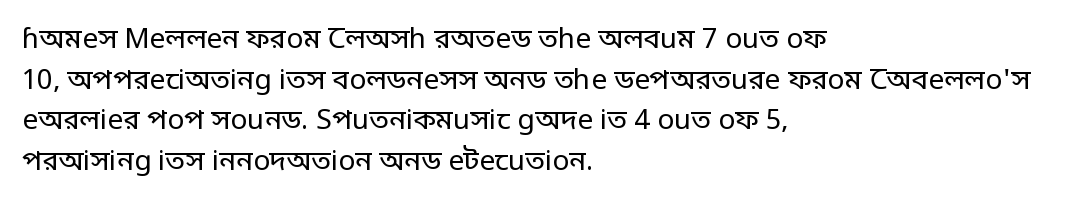
{"serif": "no", "italic": "no", "bold": "no", "weight": "regular", "width": "condensed", "stroke_contrast": "low", "monospaced": "no", "underline": "no", "align": "left", "line_spacing": "normal", "line_spacing_ratio": 1.45, "letter_spacing": "normal", "letter_spacing_em": 0.0, "glyph_px": 28}
